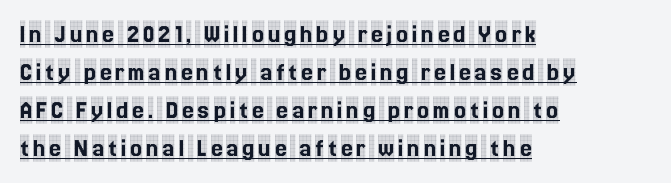
Q: Is the text italic (slanted)? A: No, it is upright.
Q: Is the text underlined? A: Yes.
Q: How is the paragraph aligned? A: Left-aligned.
Q: Is the spacing between lines tight, normal or loose? A: Normal.
